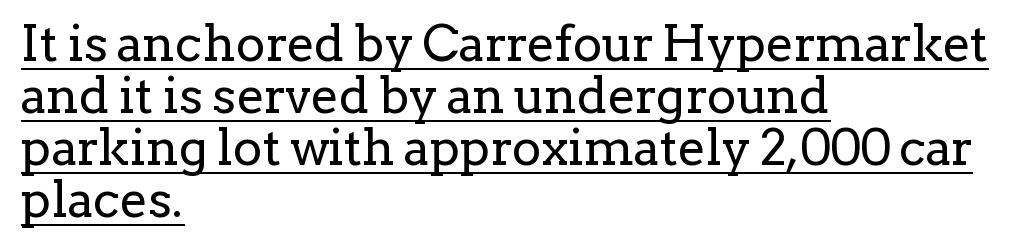
{"serif": "yes", "italic": "no", "bold": "no", "weight": "regular", "width": "normal", "stroke_contrast": "low", "x_height": "medium", "monospaced": "no", "underline": "yes", "align": "left", "line_spacing": "tight", "line_spacing_ratio": 1.04, "letter_spacing": "normal", "letter_spacing_em": 0.0, "glyph_px": 50}
